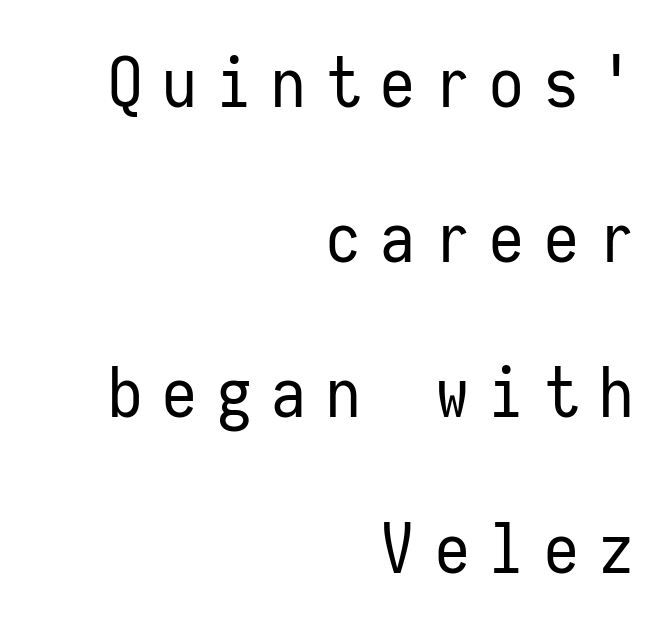
Q: Is the text bold? A: No.
Q: Is the text italic (slanted)? A: No, it is upright.
Q: Is the typeface a serif or a sans-serif typeface? A: Sans-serif.
Q: Is the text underlined? A: No.
Q: How is the paragraph aligned? A: Right-aligned.
Q: Is the spacing between letters normal or unusually wide? A: Unusually wide.
Q: Is the spacing between lines tight, normal or loose? A: Loose.
Q: Width (condensed, normal, or wide)? A: Condensed.
Q: Stroke contrast? A: Low.
Q: x-height? A: Medium.
Q: Monospaced? A: Yes.
